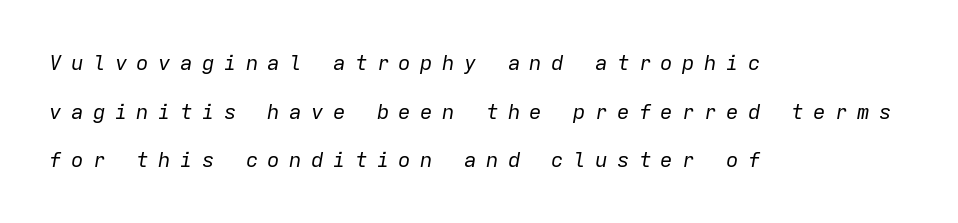
The image shows 21 px text type, italic (leaning right); set left-aligned, loose line spacing (2.32x), unusually wide letter spacing (+0.44 em), not underlined.
